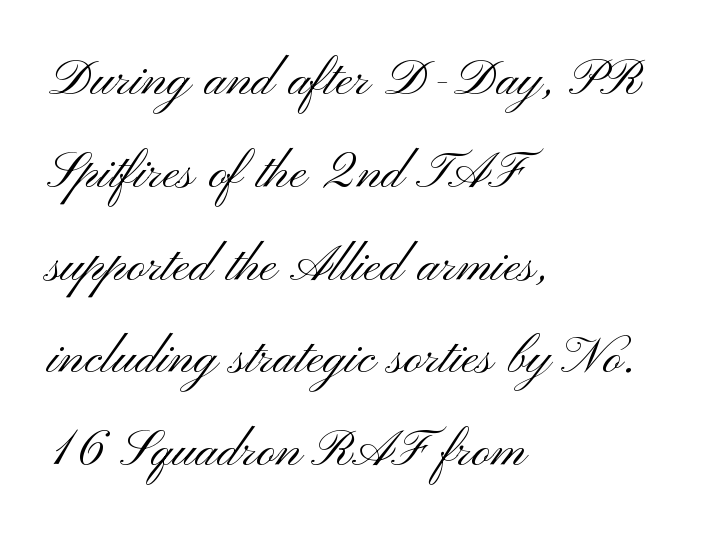
{"serif": "no", "bold": "no", "weight": "light", "width": "wide", "stroke_contrast": "medium", "x_height": "small", "monospaced": "no", "underline": "no", "align": "left", "line_spacing": "normal", "line_spacing_ratio": 1.45, "letter_spacing": "normal", "letter_spacing_em": 0.0, "glyph_px": 64}
